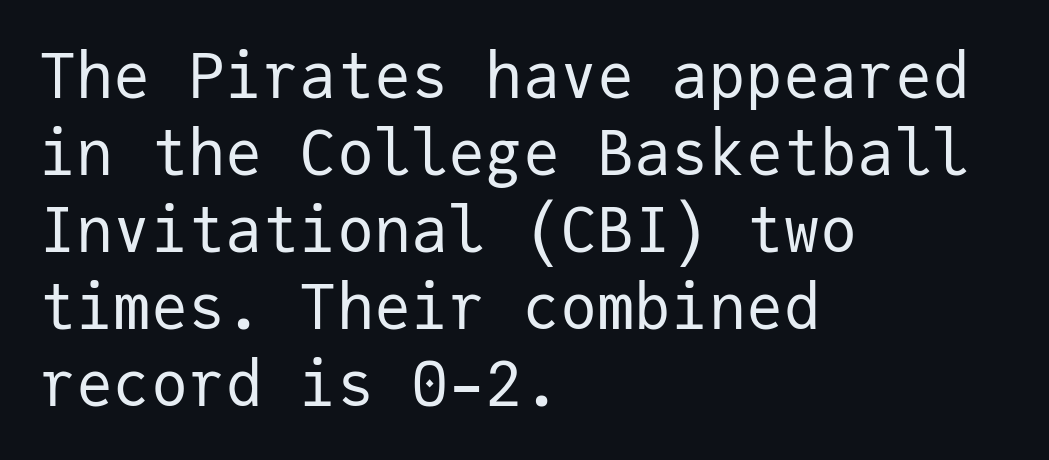
Is the stroke heavy? The answer is a plain regular-or-lighter. Words appear dense and cohesive because spacing is normal. This sample uses a sans-serif face. This is roman type, the default non-slanted kind.
